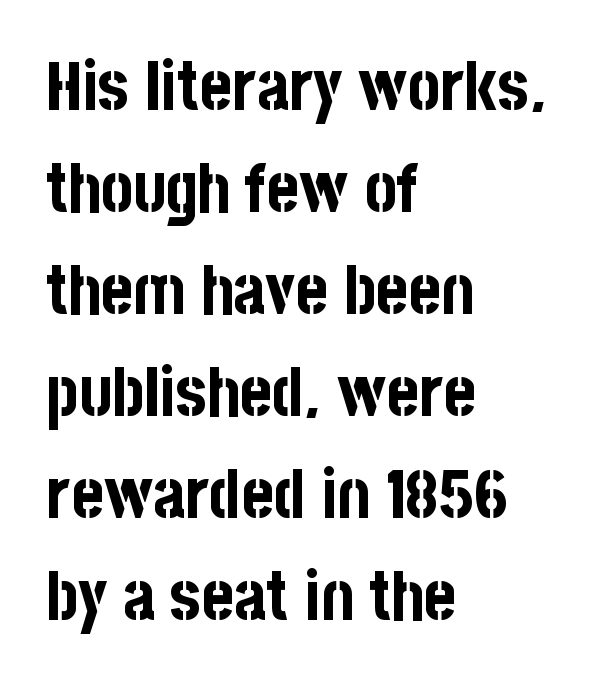
Interline gaps are of average width in this sample. In CSS terms this would be text-align: left. What stands out about the letter spacing? Nothing — it is the standard amount. Check under the words: just untouched page. Serif or sans? Sans — the stroke terminals are bare. Look at the stroke-to-counter ratio: heavy, a bold.
